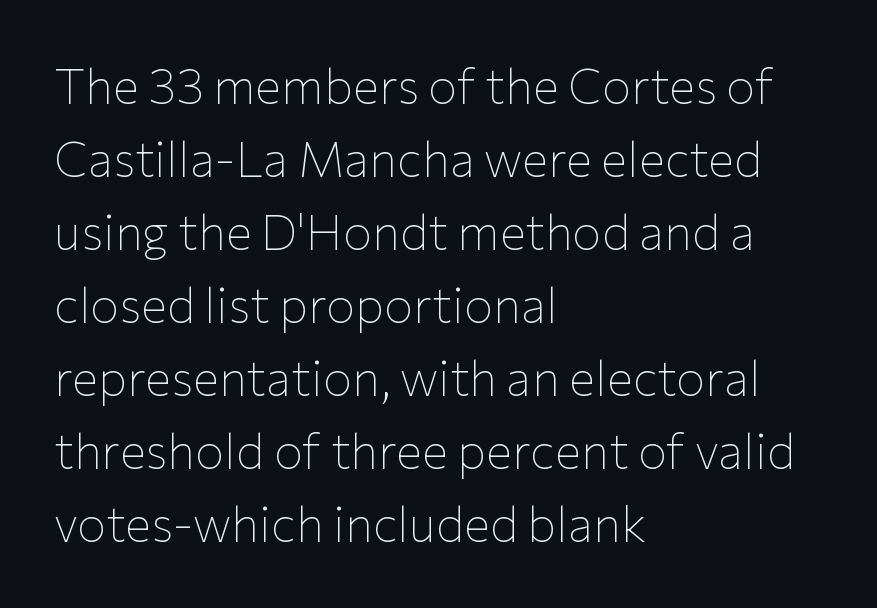
The specimen reads as upright at a glance. Where is the straight margin? On the left. Anything drawn beneath the words? Only blank space. The line texture is even and compact thanks to regular tracking.
